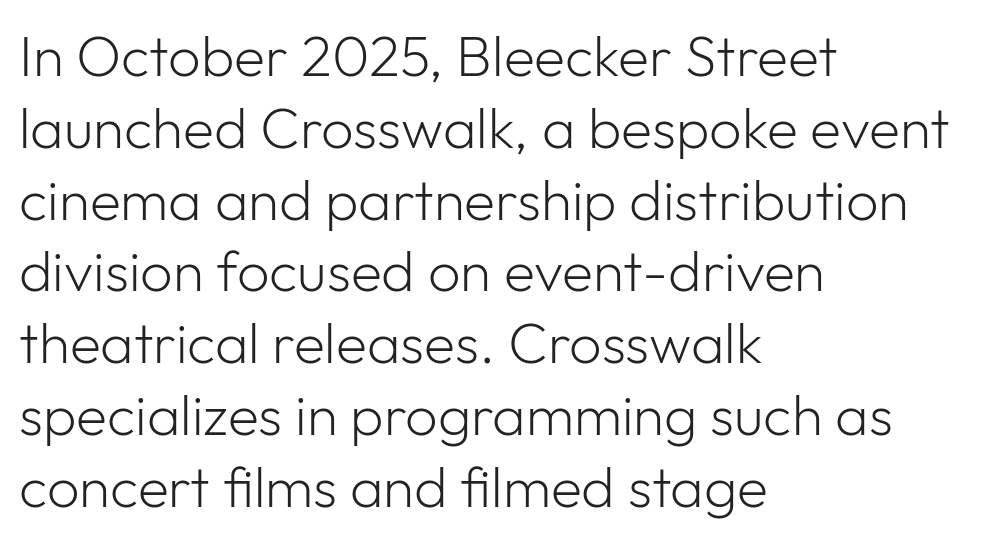
The image shows 57 px light sans-serif type, upright; set left-aligned, normal line spacing (1.26x), normal letter spacing, not underlined; low stroke contrast and a medium x-height.
